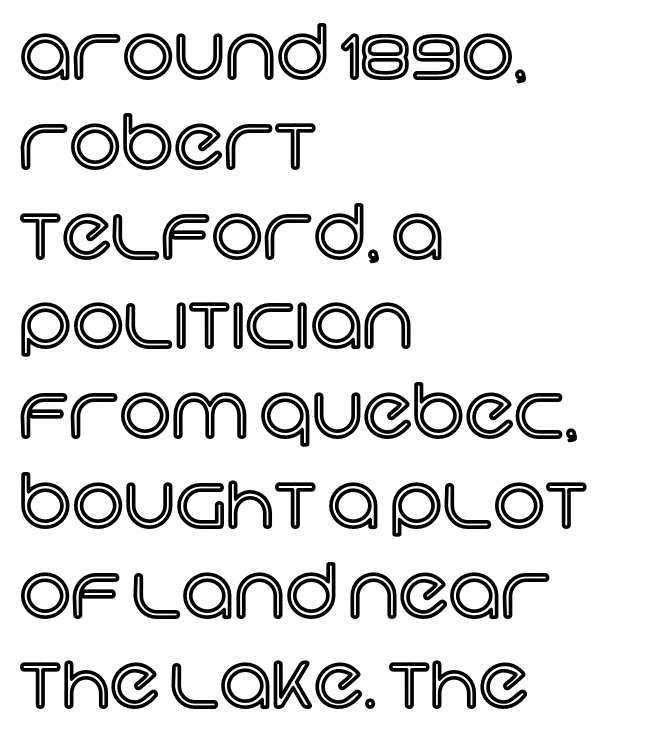
The image shows 73 px text type, upright; set left-aligned, line spacing 1.23x, normal letter spacing, not underlined; a large x-height.
